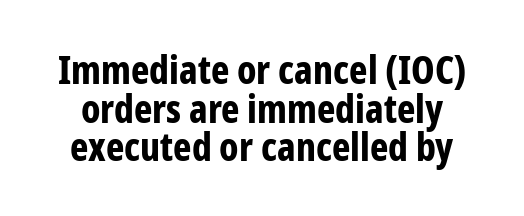
Q: Is the text bold? A: Yes.
Q: Is the text italic (slanted)? A: No, it is upright.
Q: Is the typeface a serif or a sans-serif typeface? A: Sans-serif.
Q: Is the text underlined? A: No.
Q: Is the spacing between letters normal or unusually wide? A: Normal.
Q: Is the spacing between lines tight, normal or loose? A: Tight.
Q: Width (condensed, normal, or wide)? A: Condensed.
Q: Stroke contrast? A: Low.
Q: x-height? A: Medium.
Q: Monospaced? A: No.
